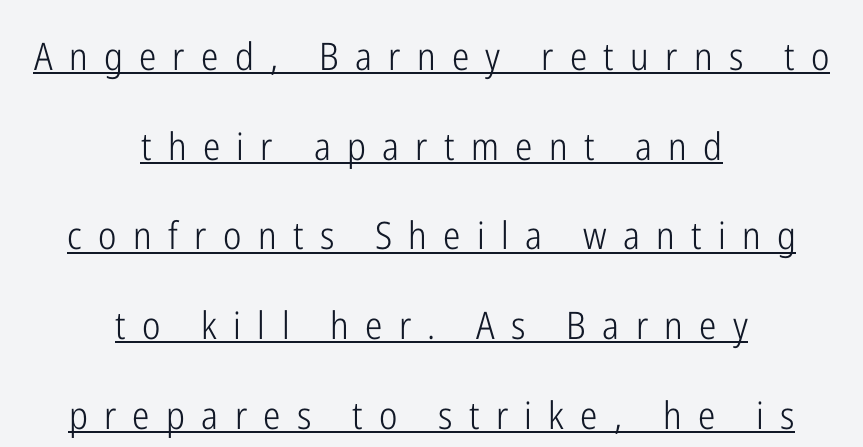
Q: Is the text bold? A: No.
Q: Is the text italic (slanted)? A: No, it is upright.
Q: Is the typeface a serif or a sans-serif typeface? A: Sans-serif.
Q: Is the text underlined? A: Yes.
Q: How is the paragraph aligned? A: Centered.
Q: Is the spacing between letters normal or unusually wide? A: Unusually wide.
Q: Is the spacing between lines tight, normal or loose? A: Loose.
Q: Width (condensed, normal, or wide)? A: Condensed.
Q: Stroke contrast? A: Low.
Q: x-height? A: Medium.
Q: Monospaced? A: No.
